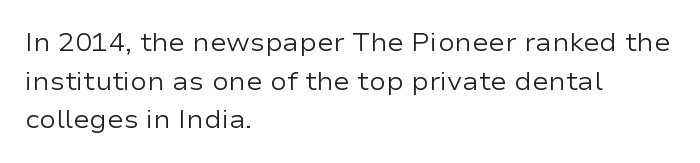
{"italic": "no", "bold": "no", "underline": "no", "align": "left", "line_spacing": "normal", "line_spacing_ratio": 1.55, "letter_spacing": "normal", "letter_spacing_em": 0.0, "glyph_px": 25}
